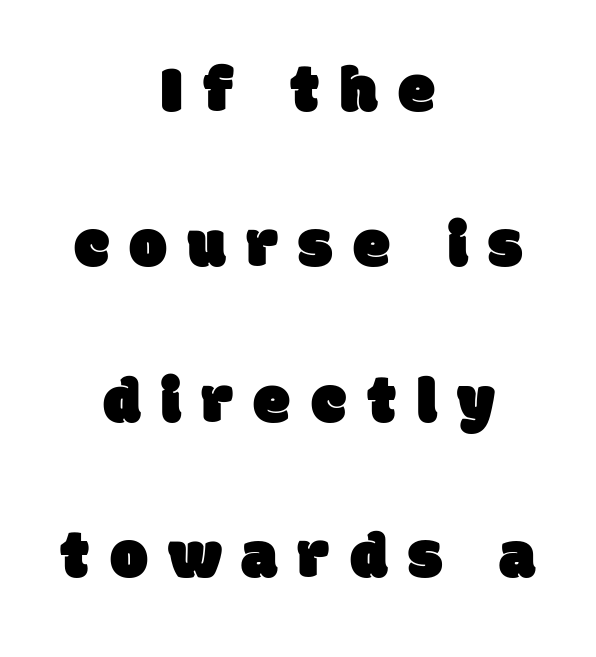
The image shows 67 px sans-serif type; set centered, loose line spacing (2.32x), unusually wide letter spacing (+0.31 em), not underlined; low stroke contrast and a large x-height.
